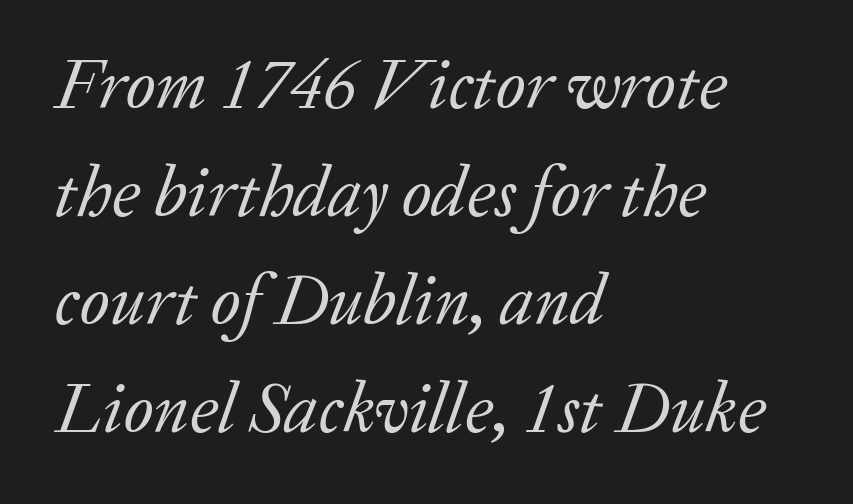
In CSS terms this would be text-align: left. The rendering uses natural spacing where letterforms have individual widths. Type without underlining. Students, note that the glyphs here touch the page at normal intervals. Heaviness? Minimal to ordinary, like unemphasized prose. Designer's note — italics engaged.
